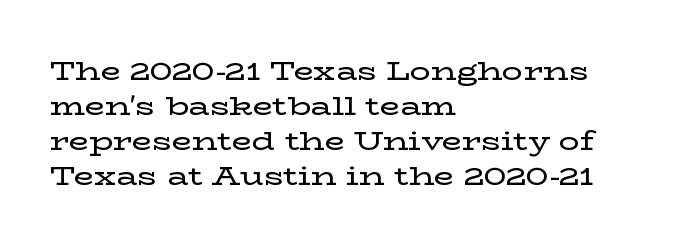
Q: Is the text italic (slanted)? A: No, it is upright.
Q: Is the text underlined? A: No.
Q: How is the paragraph aligned? A: Left-aligned.
Q: Is the spacing between letters normal or unusually wide? A: Normal.
Q: Is the spacing between lines tight, normal or loose? A: Normal.
